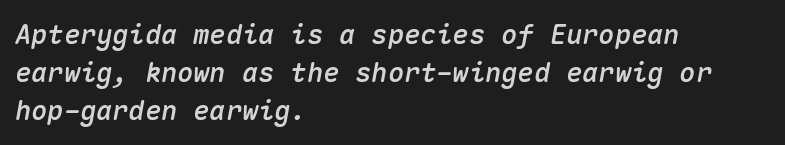
The letters sit at their default tracking, neither squeezed nor spread. This rendering uses left alignment, leaving the right contour irregular. This rendering features lettering with no underline. Baseline-to-baseline distance is the conventional proportion of letter height. An italicized treatment has been applied to the whole sample.
